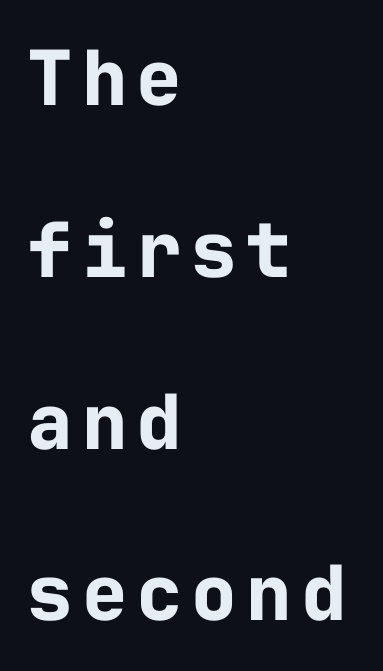
The image shows 76 px bold sans-serif type, upright, monospaced; set left-aligned, loose line spacing (2.26x), not underlined; low stroke contrast and a medium x-height.
